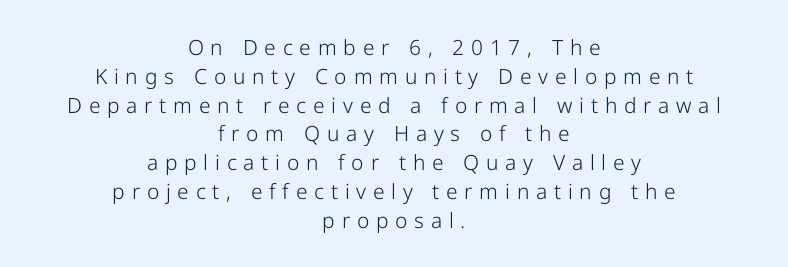
The image shows 21 px text type, upright; set centered, normal line spacing (1.37x), unusually wide letter spacing (+0.32 em), not underlined.
